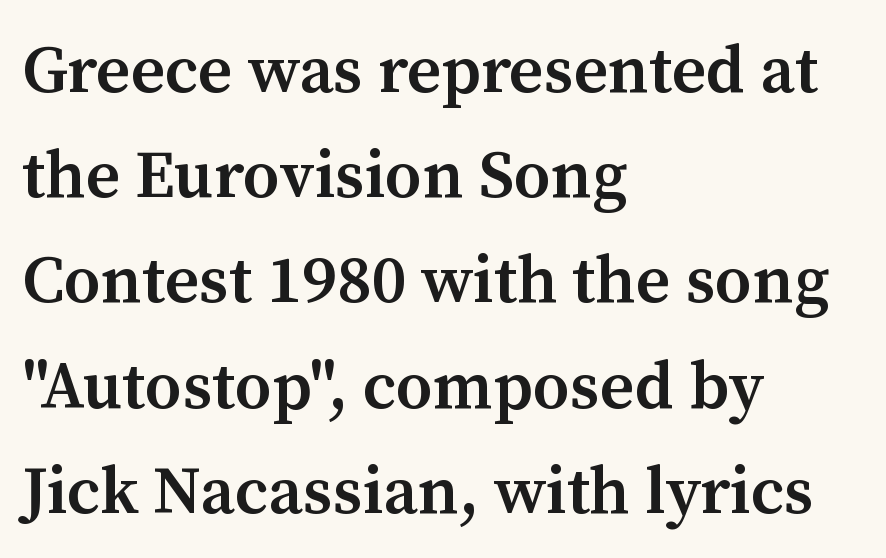
Teacher's note: observe the even left margin — that is flush-left alignment. You can tell from the footed stems that serif type was used. Default kerning and tracking; the words read as compact shapes. Posture: upright roman. Slightly chunky letters — semibold, I'd say, not full bold. Character widths vary here, with narrow letters taking less room than wide ones.
